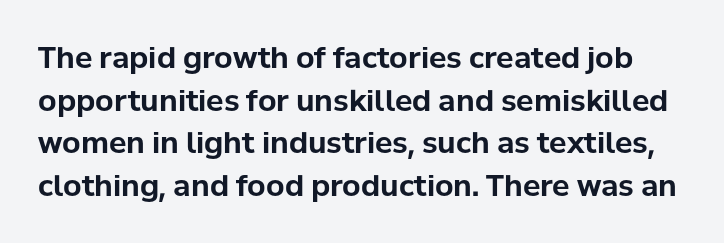
Q: Is the text bold? A: Yes.
Q: Is the text italic (slanted)? A: No, it is upright.
Q: Is the typeface a serif or a sans-serif typeface? A: Sans-serif.
Q: Is the text underlined? A: No.
Q: Is the spacing between letters normal or unusually wide? A: Normal.
Q: Is the spacing between lines tight, normal or loose? A: Normal.
Q: Width (condensed, normal, or wide)? A: Normal.
Q: Stroke contrast? A: Low.
Q: x-height? A: Medium.
Q: Monospaced? A: No.
